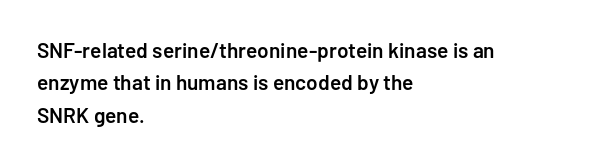
The image shows 21 px text type, upright; set left-aligned, normal line spacing (1.54x), normal letter spacing, not underlined.
